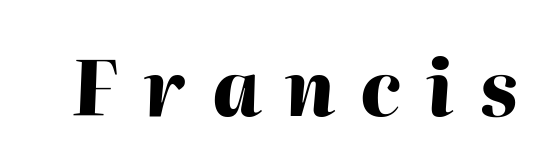
The image shows 76 px heavy type, italic (leaning right); set unusually wide letter spacing (+0.33 em), not underlined; high stroke contrast and a medium x-height.
